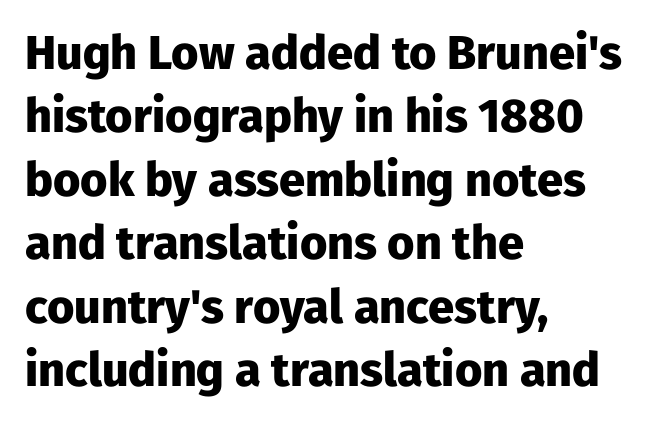
{"serif": "no", "italic": "no", "bold": "yes", "weight": "heavy", "width": "normal", "stroke_contrast": "low", "x_height": "medium", "monospaced": "no", "underline": "no", "align": "left", "line_spacing": "normal", "line_spacing_ratio": 1.35, "letter_spacing": "normal", "letter_spacing_em": 0.0, "glyph_px": 47}
